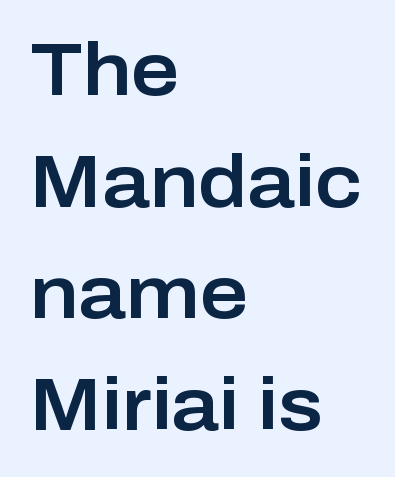
Normally led — the rows are evenly, conventionally spaced. A clean baseline with only descenders dipping below it. The lettering stays uniformly vertical, giving the passage a roman look. A student would call this left alignment; a typographer would say flush left, rag right. This sample has the flowing, uneven cadence of proportional lettering.
